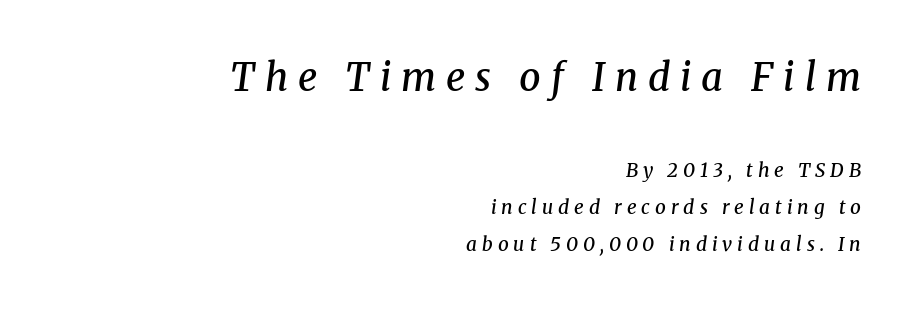
Designer's note — italics engaged. Every row of glyphs terminates at an identical x-position on the right. Inter-character spacing is expanded well beyond the font's built-in metrics. Descenders are the only things crossing below the line. This sample has the flowing, uneven cadence of proportional lettering.
